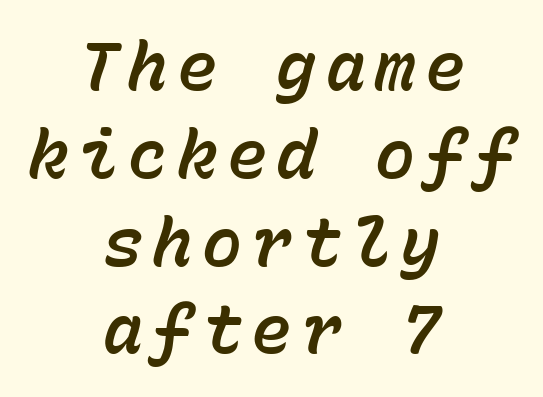
{"italic": "yes", "lean": "right", "slant_degrees": 15, "width": "normal", "stroke_contrast": "low", "x_height": "medium", "monospaced": "yes", "underline": "no", "align": "center", "line_spacing": "normal", "line_spacing_ratio": 1.31, "glyph_px": 67}
